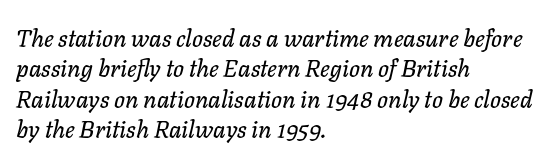
{"italic": "yes", "lean": "right", "slant_degrees": 11, "underline": "no", "align": "left", "line_spacing": "normal", "line_spacing_ratio": 1.27, "letter_spacing": "normal", "letter_spacing_em": 0.0, "glyph_px": 24}
